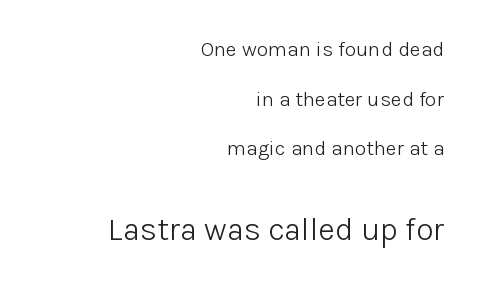
Q: Is the text bold? A: No.
Q: Is the text italic (slanted)? A: No, it is upright.
Q: Is the typeface a serif or a sans-serif typeface? A: Sans-serif.
Q: Is the text underlined? A: No.
Q: How is the paragraph aligned? A: Right-aligned.
Q: Is the spacing between letters normal or unusually wide? A: Normal.
Q: Is the spacing between lines tight, normal or loose? A: Loose.
Q: Which block of text is set in a larger size, the first (top) or the second (bottom)? A: The second (bottom) one.
Q: Width (condensed, normal, or wide)? A: Normal.
Q: Stroke contrast? A: Low.
Q: x-height? A: Medium.
Q: Monospaced? A: No.
